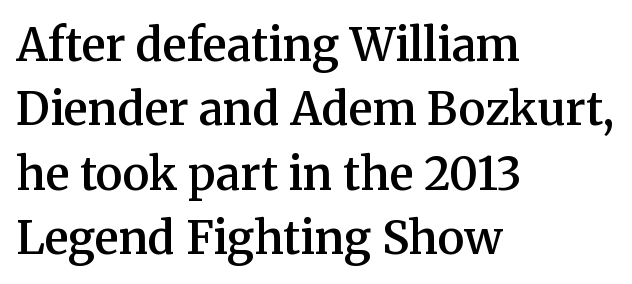
Q: Is the text bold? A: Semi-bold.
Q: Is the text italic (slanted)? A: No, it is upright.
Q: Is the typeface a serif or a sans-serif typeface? A: Serif.
Q: Is the text underlined? A: No.
Q: How is the paragraph aligned? A: Left-aligned.
Q: Is the spacing between letters normal or unusually wide? A: Normal.
Q: Is the spacing between lines tight, normal or loose? A: Normal.
Q: Width (condensed, normal, or wide)? A: Normal.
Q: Stroke contrast? A: Medium.
Q: x-height? A: Medium.
Q: Monospaced? A: No.
